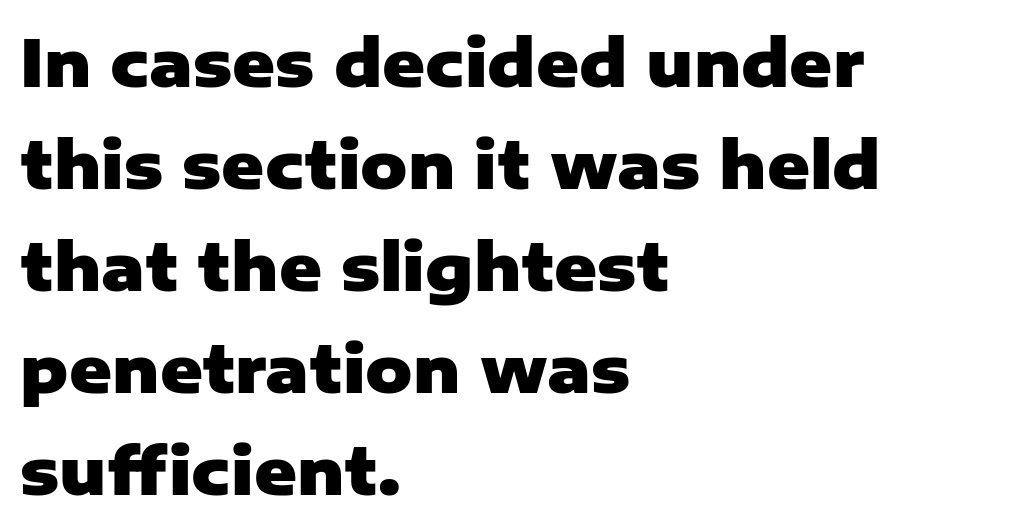
Every character sits straight up, as roman type does. Compared with an ordinary text face, these strokes are far heavier — a full bold. All the whitespace from short lines collects on the right. Quick note: interline space is typical.
